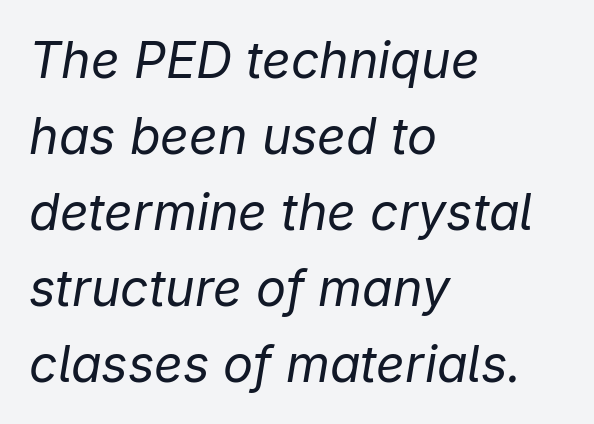
Q: Is the text bold? A: No.
Q: Is the text italic (slanted)? A: Yes, it leans right by about 9 degrees.
Q: Is the text underlined? A: No.
Q: How is the paragraph aligned? A: Left-aligned.
Q: Is the spacing between letters normal or unusually wide? A: Normal.
Q: Is the spacing between lines tight, normal or loose? A: Normal.
Q: Width (condensed, normal, or wide)? A: Normal.
Q: Stroke contrast? A: Low.
Q: x-height? A: Medium.
Q: Monospaced? A: No.
